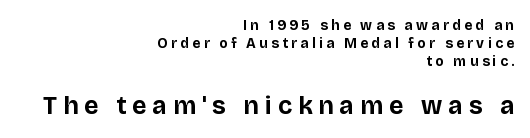
{"italic": "no", "bold": "yes", "underline": "no", "align": "right", "line_spacing": "normal", "line_spacing_ratio": 1.29, "letter_spacing": "wide", "letter_spacing_em": 0.24, "larger_block": "second", "size_ratio": 1.79, "glyph_px": 25}
